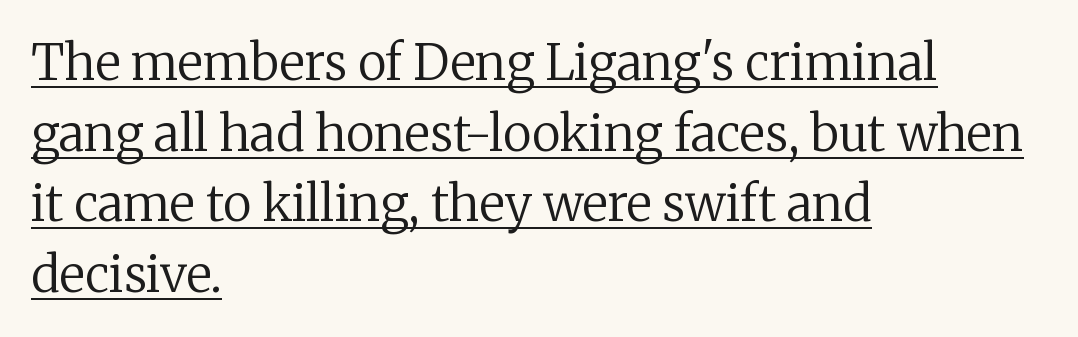
The image shows 49 px regular-weight serif type, upright; set left-aligned, normal line spacing (1.44x), normal letter spacing, underlined; low stroke contrast and a medium x-height.
